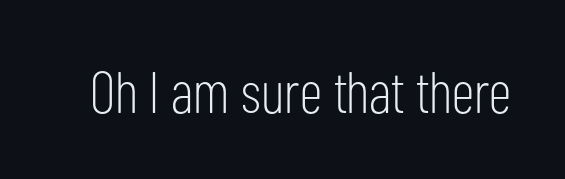
{"serif": "no", "italic": "no", "bold": "no", "weight": "light", "width": "condensed", "stroke_contrast": "low", "x_height": "medium", "monospaced": "no", "underline": "no", "letter_spacing": "normal", "letter_spacing_em": 0.0, "glyph_px": 59}
